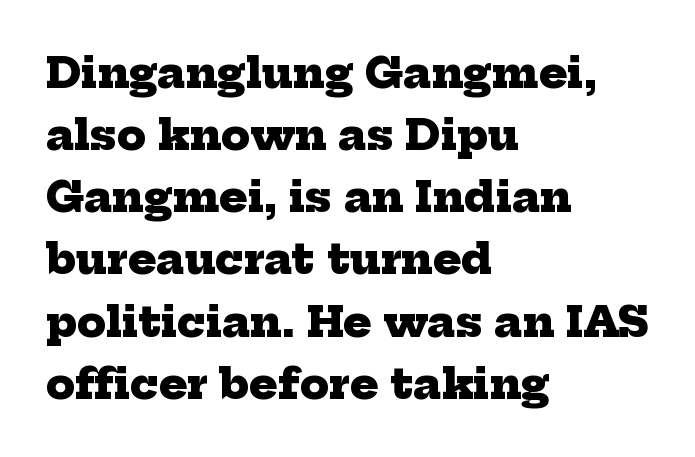
The image shows 42 px heavy serif type; set left-aligned, normal line spacing (1.48x), normal letter spacing, not underlined; low stroke contrast and a medium x-height.
